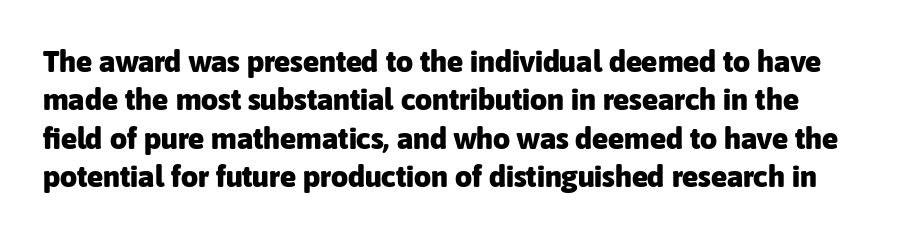
The image shows 30 px heavy sans-serif type, upright; set normal line spacing (1.28x), normal letter spacing, not underlined; low stroke contrast and a medium x-height.
